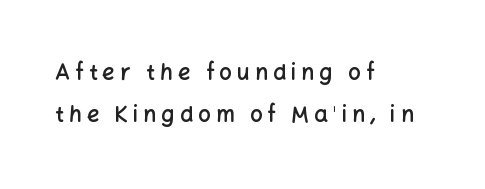
The tracking jumps out immediately: characters are airy and widely separated. The face used here is a semibold: visibly heavier than regular, lighter than bold. No italicization has been applied; the sample stays upright. The area under the type is left untouched.
